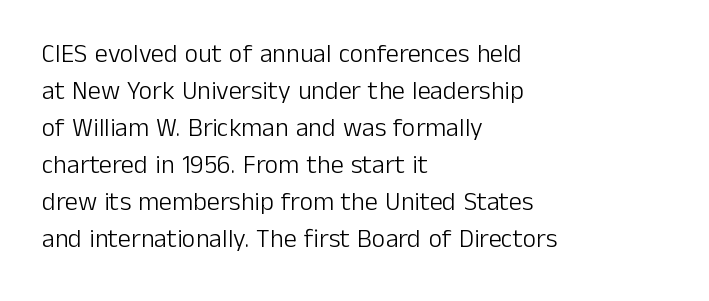
{"italic": "no", "bold": "no", "underline": "no", "align": "left", "line_spacing": "normal", "line_spacing_ratio": 1.42, "letter_spacing": "normal", "letter_spacing_em": 0.0, "glyph_px": 26}
